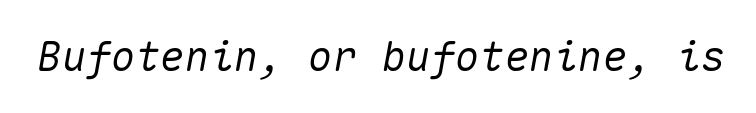
{"italic": "yes", "lean": "right", "slant_degrees": 10, "width": "normal", "stroke_contrast": "medium", "x_height": "medium", "monospaced": "yes", "underline": "no", "letter_spacing": "normal", "letter_spacing_em": 0.0, "glyph_px": 41}
